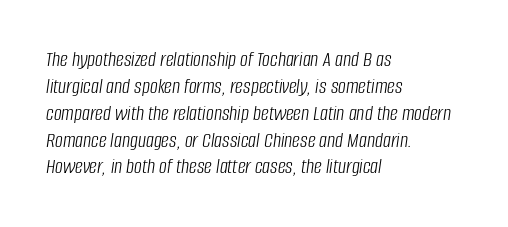
The image shows 22 px text type, italic (leaning right); set left-aligned, line spacing 1.22x, normal letter spacing, not underlined.
